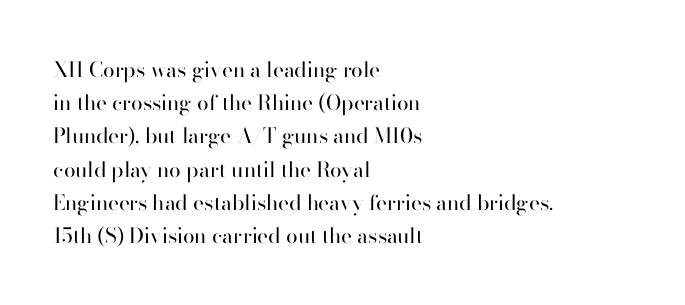
Q: Is the text bold? A: No.
Q: Is the text italic (slanted)? A: No, it is upright.
Q: Is the text underlined? A: No.
Q: How is the paragraph aligned? A: Left-aligned.
Q: Is the spacing between letters normal or unusually wide? A: Normal.
Q: Is the spacing between lines tight, normal or loose? A: Normal.
